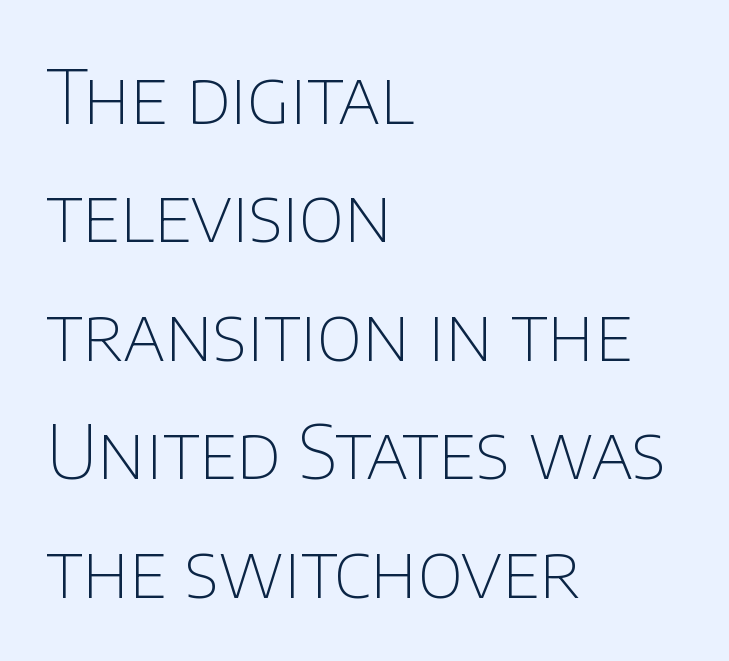
The image shows 75 px thin sans-serif type, upright; set left-aligned, normal line spacing (1.58x), normal letter spacing, not underlined; low stroke contrast and a large x-height.
